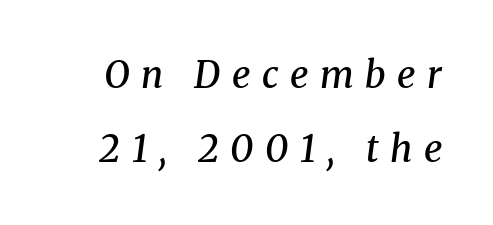
{"serif": "yes", "italic": "yes", "lean": "right", "slant_degrees": 8, "bold": "semi", "weight": "semibold", "width": "normal", "stroke_contrast": "medium", "x_height": "medium", "monospaced": "no", "underline": "no", "line_spacing": "loose", "line_spacing_ratio": 2.01, "letter_spacing": "wide", "letter_spacing_em": 0.31, "glyph_px": 37}
